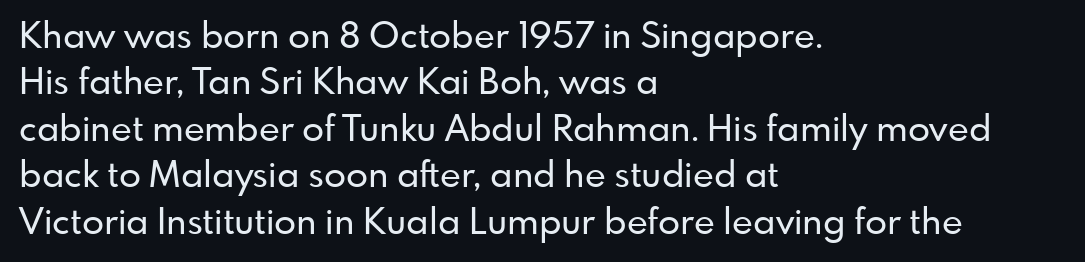
The rag falls on the right side of this text block. Check where the strokes stop: nothing finishes them off — pure sans. Every stem runs plumb, perpendicular to the baseline. One glance says typical: line gaps are just what's usual. Is this a fixed-width face? No — the glyphs have proportional, varying widths. This rendering leaves character spacing at its baseline value.
